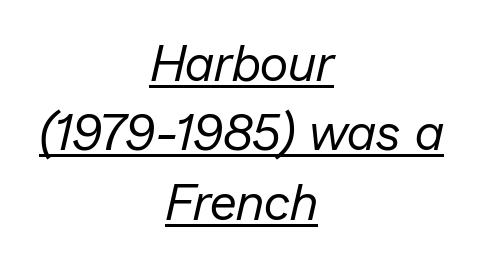
The image shows 50 px regular-weight type, italic (leaning right); set centered, normal line spacing (1.39x), normal letter spacing, underlined; low stroke contrast and a medium x-height.
